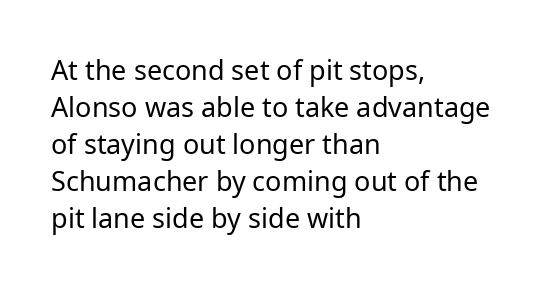
Q: Is the text bold? A: No.
Q: Is the text italic (slanted)? A: No, it is upright.
Q: Is the text underlined? A: No.
Q: How is the paragraph aligned? A: Left-aligned.
Q: Is the spacing between letters normal or unusually wide? A: Normal.
Q: Is the spacing between lines tight, normal or loose? A: Normal.
